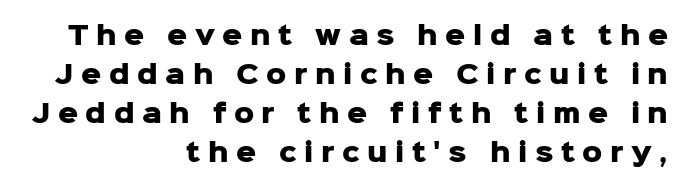
Q: Is the text bold? A: Yes.
Q: Is the text italic (slanted)? A: No, it is upright.
Q: Is the text underlined? A: No.
Q: How is the paragraph aligned? A: Right-aligned.
Q: Is the spacing between letters normal or unusually wide? A: Unusually wide.
Q: Is the spacing between lines tight, normal or loose? A: Normal.
